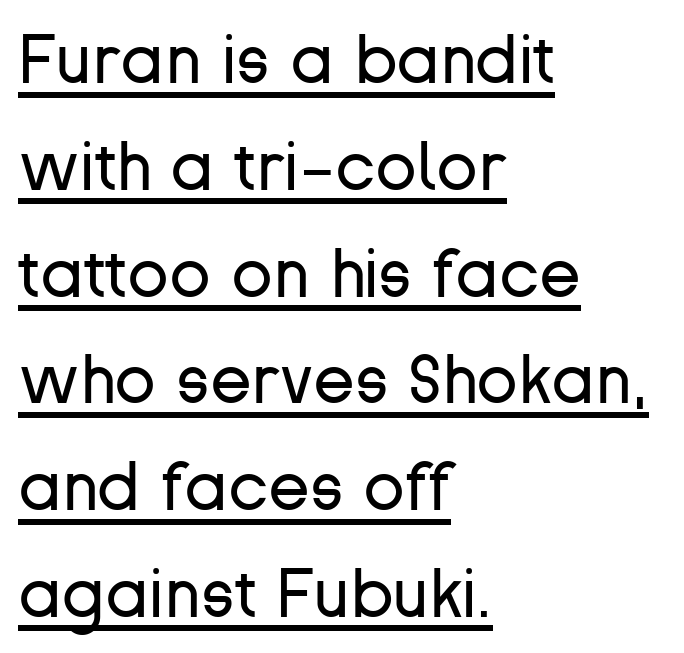
Counters stay open thanks to moderate or lighter strokes. The letterforms sit shoulder to shoulder at normal distance. A typesetter would label this face a sans. A rule runs beneath these lines of type. Here the designer chose a conventional face with non-uniform glyph widths.
